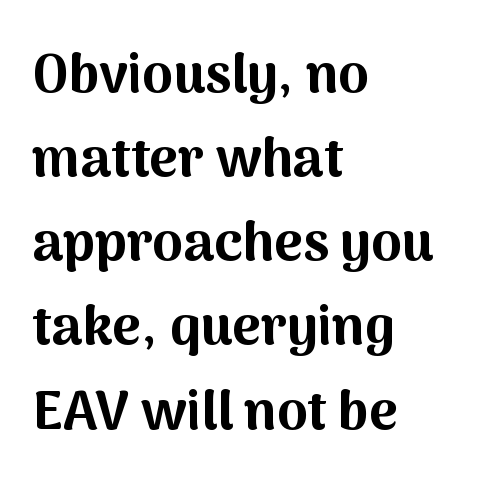
Compared with typical body copy, the letter spacing here is the same. The passage shown stacks its lines at a standard gap. Weight: bold. Proportional: the letters do not fall into vertical columns.
